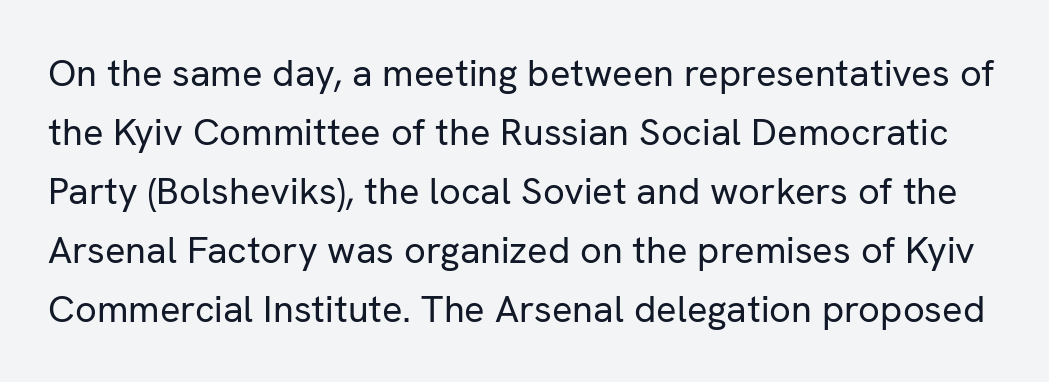
The image shows 38 px regular-weight sans-serif type, upright; set normal line spacing (1.55x), normal letter spacing, not underlined; low stroke contrast and a medium x-height.
